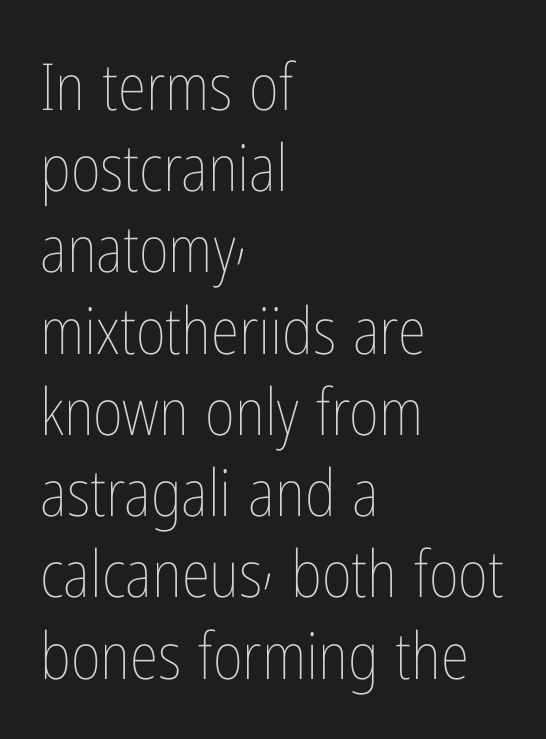
Q: Is the text bold? A: No.
Q: Is the text italic (slanted)? A: No, it is upright.
Q: Is the text underlined? A: No.
Q: How is the paragraph aligned? A: Left-aligned.
Q: Is the spacing between letters normal or unusually wide? A: Normal.
Q: Is the spacing between lines tight, normal or loose? A: Normal.
Q: Width (condensed, normal, or wide)? A: Condensed.
Q: Stroke contrast? A: Low.
Q: x-height? A: Medium.
Q: Monospaced? A: No.
